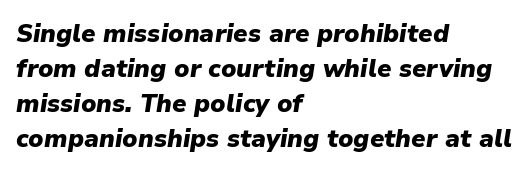
Q: Is the text bold? A: Yes.
Q: Is the text italic (slanted)? A: Yes, it leans right by about 9 degrees.
Q: Is the text underlined? A: No.
Q: How is the paragraph aligned? A: Left-aligned.
Q: Is the spacing between letters normal or unusually wide? A: Normal.
Q: Is the spacing between lines tight, normal or loose? A: Normal.
